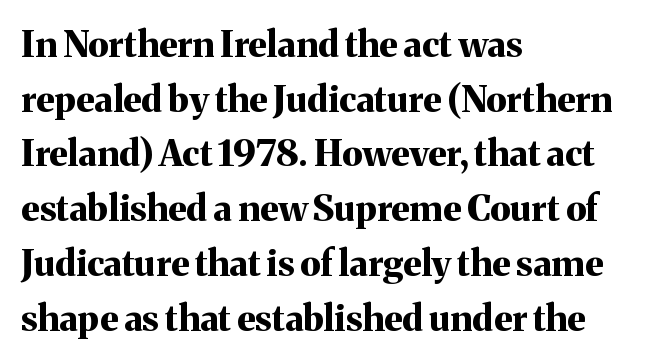
The image shows 36 px bold serif type, upright; set left-aligned, normal line spacing (1.52x), normal letter spacing, not underlined; medium stroke contrast and a medium x-height.
